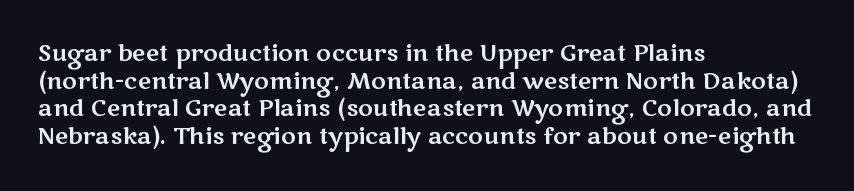
Q: Is the text italic (slanted)? A: No, it is upright.
Q: Is the text underlined? A: No.
Q: How is the paragraph aligned? A: Left-aligned.
Q: Is the spacing between letters normal or unusually wide? A: Normal.
